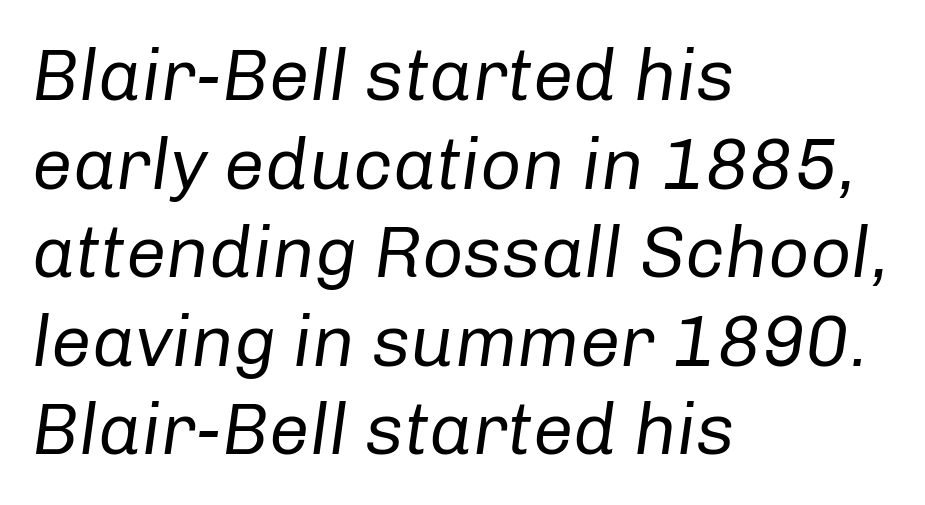
Each letter keeps its own natural width here, so spacing adapts to shape. Alignment: flush left. The strip under each line holds only bare page. A light-to-regular cut is what we see here.
